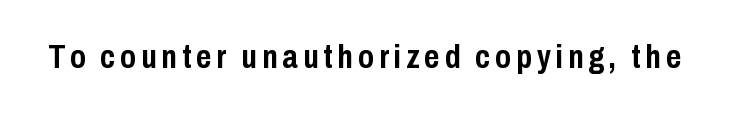
{"serif": "no", "italic": "no", "bold": "yes", "weight": "semibold", "width": "condensed", "stroke_contrast": "low", "x_height": "medium", "monospaced": "no", "underline": "no", "glyph_px": 33}
